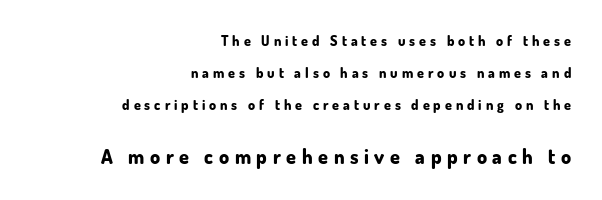
When letters stand straight like this, we call the style roman or upright. The rendering inserts visible extra space after every character. Typographic density is high because the face is bold. The lines are quadded right. Typesetter's note — lower block bumped up in size, upper block left smaller. No word sits above an underline.
